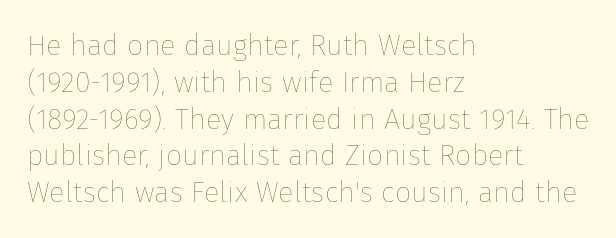
The image shows 29 px thin type, upright; set left-aligned, normal line spacing (1.27x), normal letter spacing, not underlined; low stroke contrast and a medium x-height.
